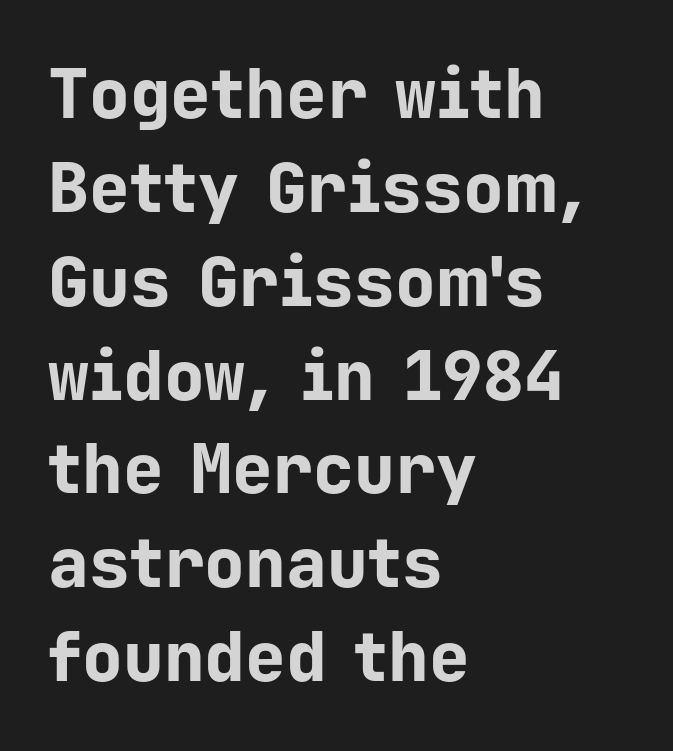
If you measured baseline to baseline, you'd find a middling distance. Each glyph is drawn with heavy, bold strokes. Glance below the letters and you will spot only blank space. Leftover space on each line is placed entirely after the last word. Spacing verdict: monospaced, one width for all characters. No italicization has been applied; the sample stays upright.
